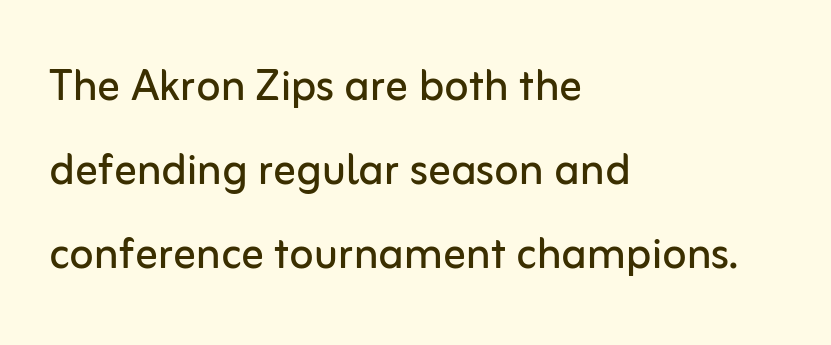
Q: Is the text bold? A: No.
Q: Is the text italic (slanted)? A: No, it is upright.
Q: Is the typeface a serif or a sans-serif typeface? A: Sans-serif.
Q: Is the text underlined? A: No.
Q: How is the paragraph aligned? A: Left-aligned.
Q: Is the spacing between letters normal or unusually wide? A: Normal.
Q: Is the spacing between lines tight, normal or loose? A: Normal.
Q: Width (condensed, normal, or wide)? A: Normal.
Q: Stroke contrast? A: Low.
Q: x-height? A: Medium.
Q: Monospaced? A: No.
